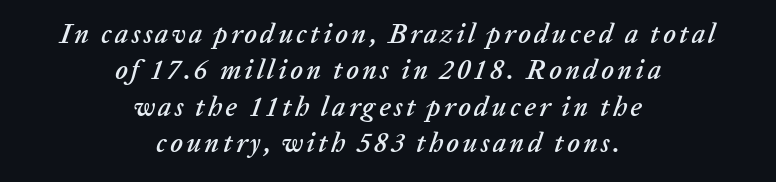
The image shows 27 px text type, italic (leaning right); set centered, normal line spacing (1.35x), not underlined.
